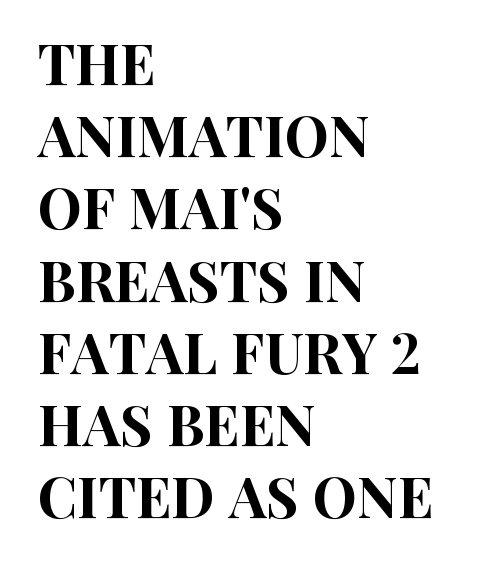
{"serif": "no", "italic": "no", "width": "condensed", "stroke_contrast": "high", "x_height": "large", "monospaced": "no", "underline": "no", "align": "left", "line_spacing": "normal", "line_spacing_ratio": 1.29, "letter_spacing": "normal", "letter_spacing_em": 0.0, "glyph_px": 56}
